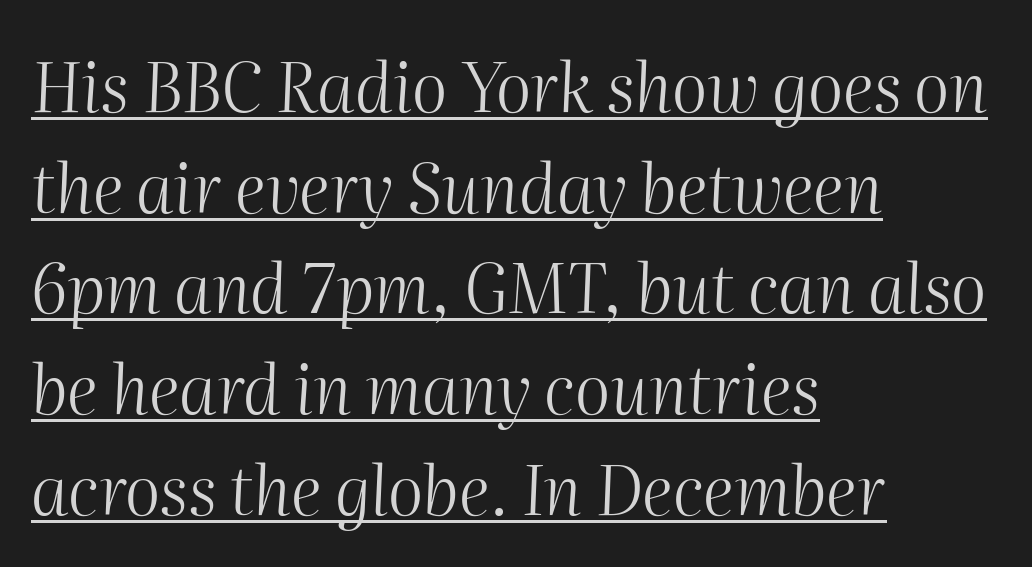
Line beginnings align vertically; line endings do not. Interline gaps are of average width in this sample. The rendering applies a slant to the glyphs. The passage shown is typed in a proportional face where columns would drift. Underlining? Definitely there. The letters sit at their default tracking, neither squeezed nor spread.
